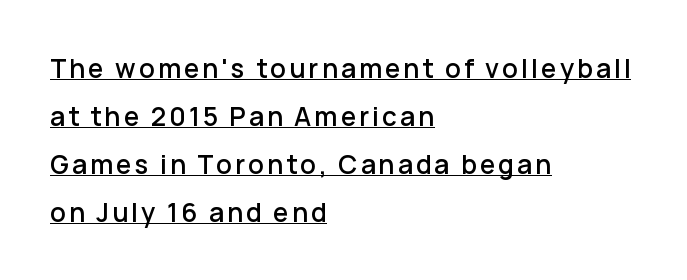
Q: Is the text italic (slanted)? A: No, it is upright.
Q: Is the text underlined? A: Yes.
Q: How is the paragraph aligned? A: Left-aligned.
